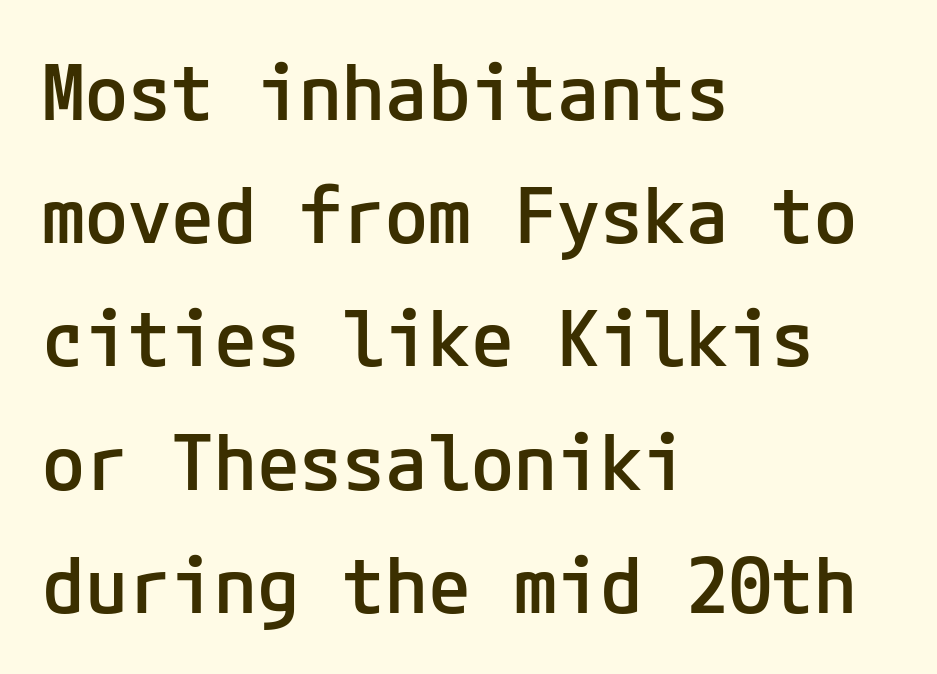
The image shows 78 px semibold sans-serif type, upright; set left-aligned, normal line spacing (1.58x), normal letter spacing, not underlined; low stroke contrast and a medium x-height.
